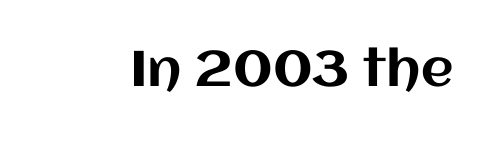
Q: Is the text italic (slanted)? A: No, it is upright.
Q: Is the text underlined? A: No.
Q: Is the spacing between letters normal or unusually wide? A: Normal.
Q: Width (condensed, normal, or wide)? A: Normal.
Q: Stroke contrast? A: Medium.
Q: x-height? A: Large.
Q: Monospaced? A: No.
